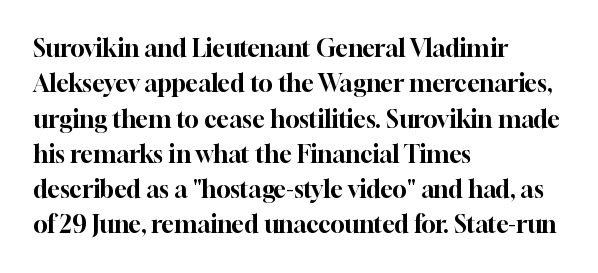
The passage shown stacks its lines at a standard gap. No extra tracking has been applied to these lines. Compared with a centered layout, this one pins lines to the left instead. The area under the type is left untouched. When letters stand straight like this, we call the style roman or upright.
